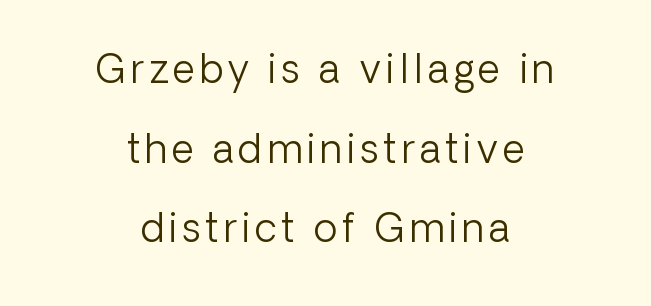
Each new line begins a long way beneath the previous one. A typesetter would mark this as roman, not italic. This is not heavy type; no bold has been used. The setting favours the middle, as headings and verse often do. A typesetter would call this proportional, since set widths differ per character. Glance below the letters and you will spot only blank space.
